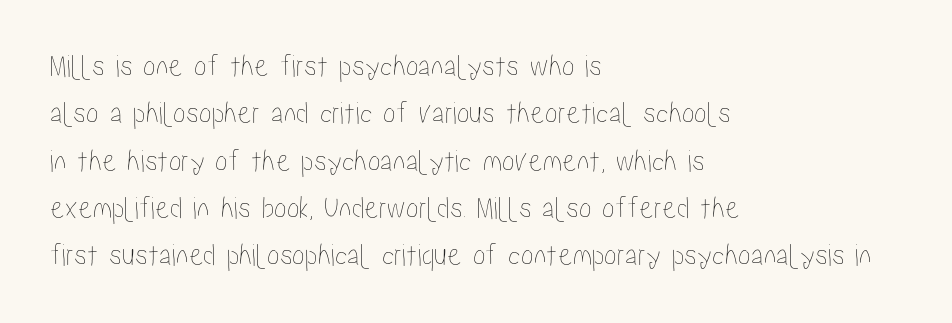
Q: Is the text italic (slanted)? A: No, it is upright.
Q: Is the text underlined? A: No.
Q: How is the paragraph aligned? A: Left-aligned.
Q: Is the spacing between letters normal or unusually wide? A: Normal.
Q: Is the spacing between lines tight, normal or loose? A: Normal.
Q: Width (condensed, normal, or wide)? A: Condensed.
Q: Stroke contrast? A: Low.
Q: x-height? A: Medium.
Q: Monospaced? A: No.
